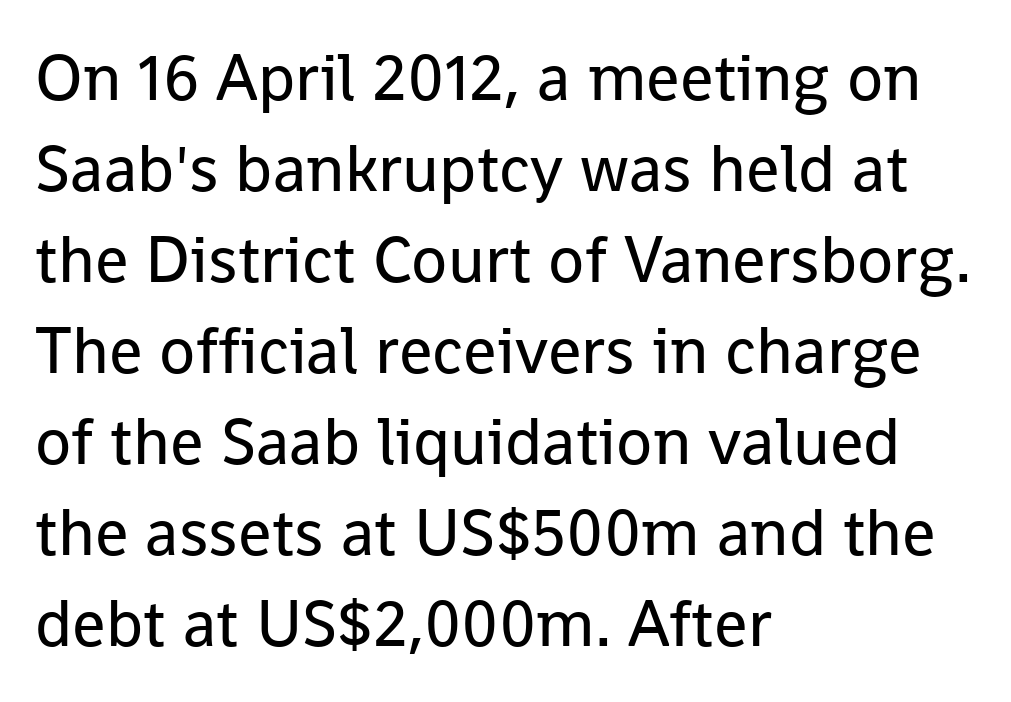
The image shows 66 px regular-weight sans-serif type, upright; set left-aligned, normal line spacing (1.38x), normal letter spacing, not underlined; low stroke contrast and a medium x-height.
